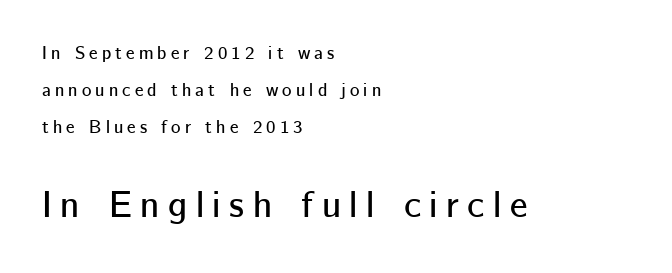
The image shows 37 px sans-serif type, upright; set left-aligned, loose line spacing (2.06x), unusually wide letter spacing (+0.23 em), not underlined; the second (bottom) block is 2.06x larger; low stroke contrast and a medium x-height.
